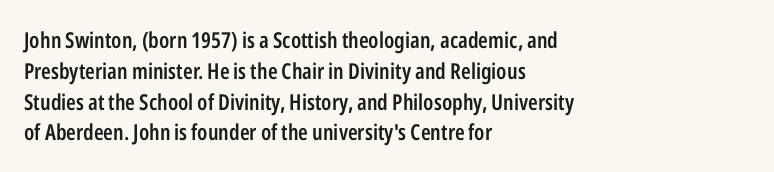
A typesetter would call this zero additional tracking. Decoration check: the copy has no underline. Set as a demibold, roughly 600 on the weight scale. The rendering uses a moderate line-height, typical for paragraphs.
